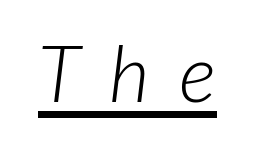
Underline: present. The letterforms sit at book weight or below. The letters are slanted; this is an italic face. Do the characters align in a grid? No, the font is proportional.
